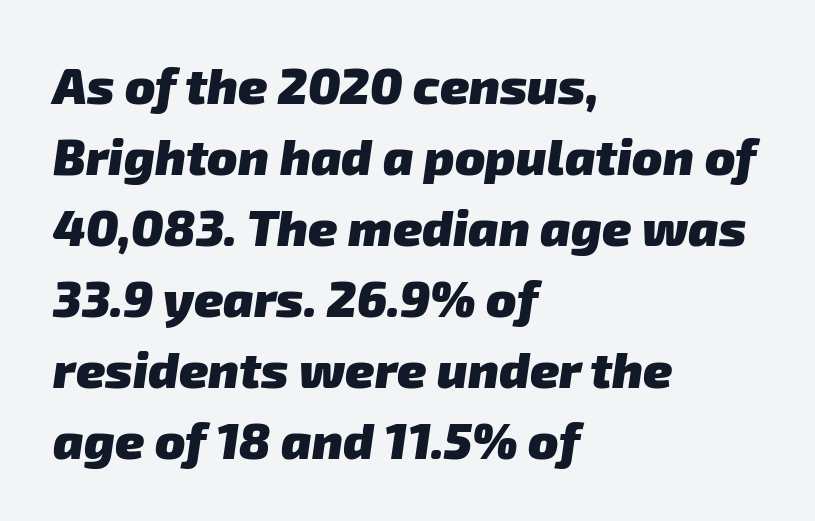
You could call the tracking neutral — neither tight nor loose. Leading matches the norm, producing a regular column. Bare-footed words on every line. Look at the stroke-to-counter ratio: heavy, a bold. You can tell from the bare stems that sans-serif type was used. Horizontally, the lines are justified to the leading edge only.
